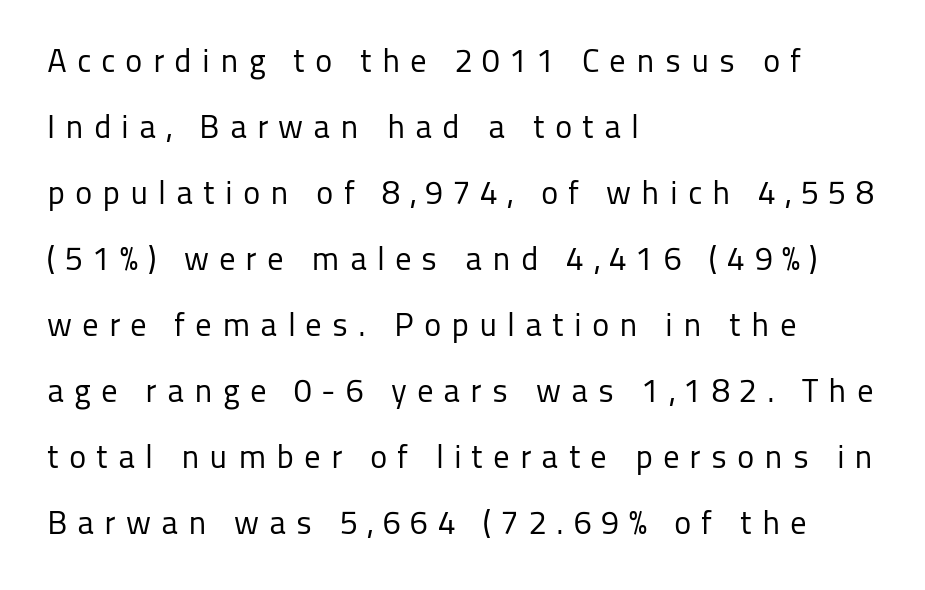
Alignment: flush left. You could only call the tracking loose — the letters float apart. Serifs: no, the terminals of the letterforms are clean. The font is comparable to plain body text, perhaps lighter. This sample trades compactness for vertical openness between lines. The typography opts for an upright posture over an oblique one.
